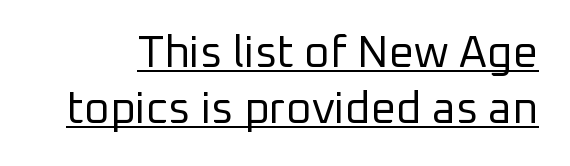
The image shows 44 px regular-weight sans-serif type, upright; set normal line spacing (1.28x), normal letter spacing, underlined; low stroke contrast and a medium x-height.
